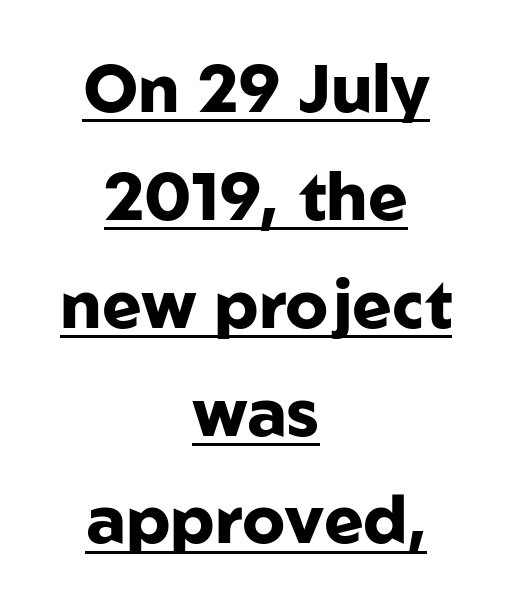
{"serif": "no", "italic": "no", "bold": "yes", "weight": "heavy", "width": "normal", "stroke_contrast": "low", "x_height": "medium", "monospaced": "no", "underline": "yes", "align": "center", "line_spacing": "normal", "line_spacing_ratio": 1.61, "letter_spacing": "normal", "letter_spacing_em": 0.0, "glyph_px": 67}
